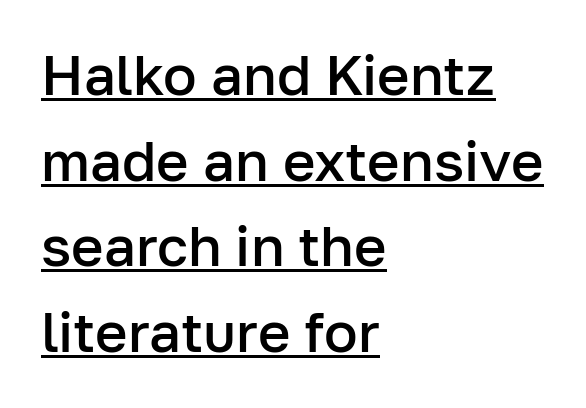
The image shows 56 px semibold sans-serif type, upright; set left-aligned, normal line spacing (1.53x), normal letter spacing, underlined; low stroke contrast and a medium x-height.
